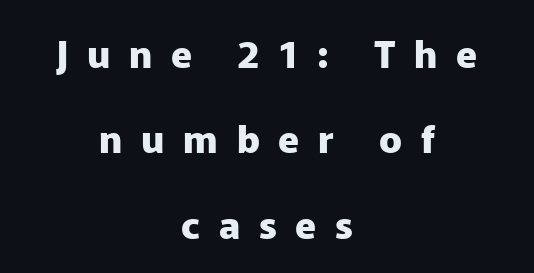
Q: Is the text bold? A: Yes.
Q: Is the text italic (slanted)? A: No, it is upright.
Q: Is the typeface a serif or a sans-serif typeface? A: Sans-serif.
Q: Is the text underlined? A: No.
Q: How is the paragraph aligned? A: Centered.
Q: Is the spacing between letters normal or unusually wide? A: Unusually wide.
Q: Is the spacing between lines tight, normal or loose? A: Loose.
Q: Width (condensed, normal, or wide)? A: Normal.
Q: Stroke contrast? A: Low.
Q: x-height? A: Medium.
Q: Monospaced? A: No.
